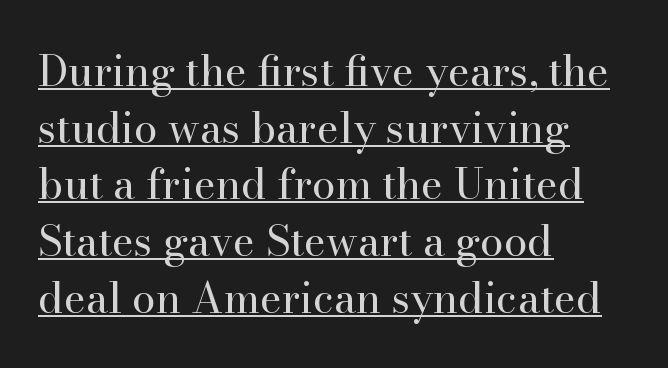
Caption: lettering with a line underneath. Rows of type keep a routine distance in the vertical direction. No heavy texture on the line: the type isn't bold. If you drew a line through each stem, it would be perfectly vertical. This is serif lettering, the kind often seen in printed books. How are the letters spaced? Ordinarily, with no added tracking.
